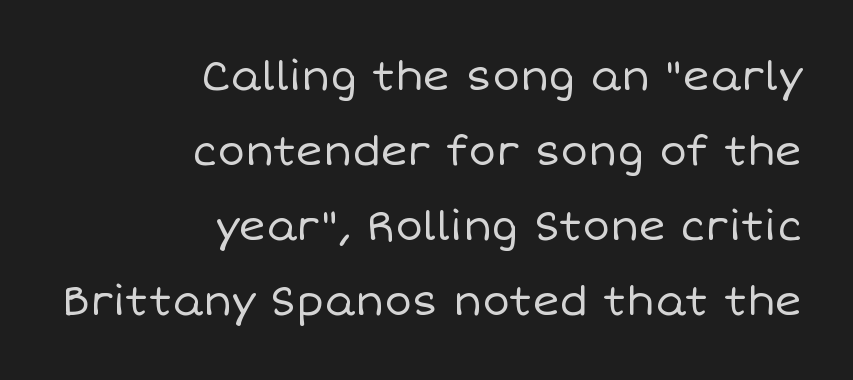
The image shows 41 px regular-weight type, upright; set right-aligned, line spacing 1.83x, normal letter spacing, not underlined; low stroke contrast and a large x-height.
